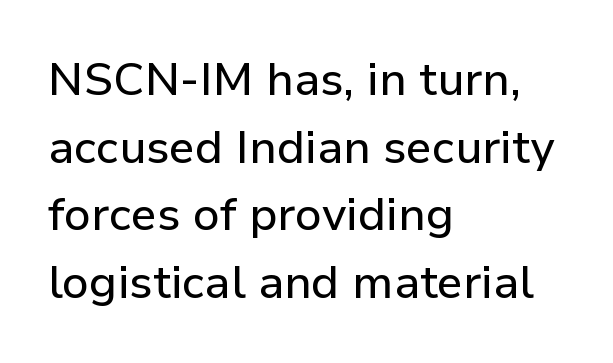
Q: Is the text italic (slanted)? A: No, it is upright.
Q: Is the typeface a serif or a sans-serif typeface? A: Sans-serif.
Q: Is the text underlined? A: No.
Q: How is the paragraph aligned? A: Left-aligned.
Q: Is the spacing between letters normal or unusually wide? A: Normal.
Q: Is the spacing between lines tight, normal or loose? A: Normal.
Q: Width (condensed, normal, or wide)? A: Normal.
Q: Stroke contrast? A: Low.
Q: x-height? A: Medium.
Q: Monospaced? A: No.
